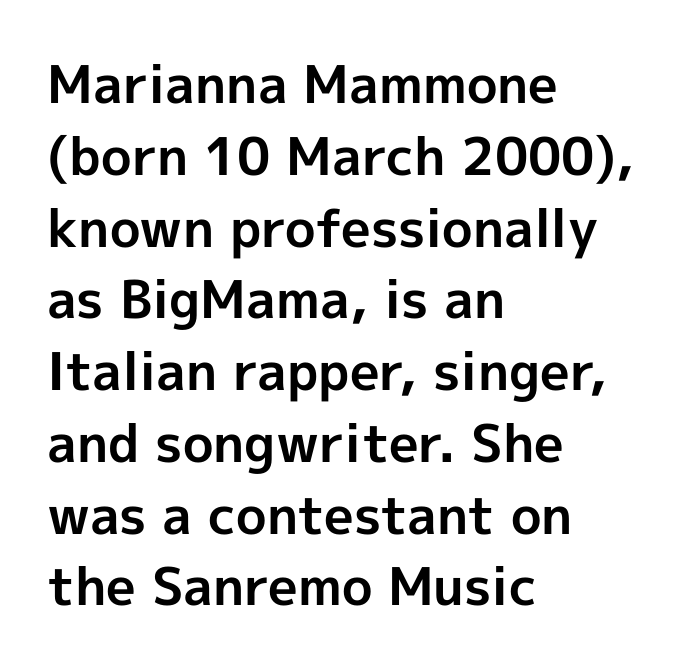
{"serif": "no", "italic": "no", "bold": "yes", "weight": "bold", "width": "normal", "x_height": "medium", "monospaced": "no", "underline": "no", "align": "left", "line_spacing": "normal", "line_spacing_ratio": 1.38, "letter_spacing": "normal", "letter_spacing_em": 0.0, "glyph_px": 52}
